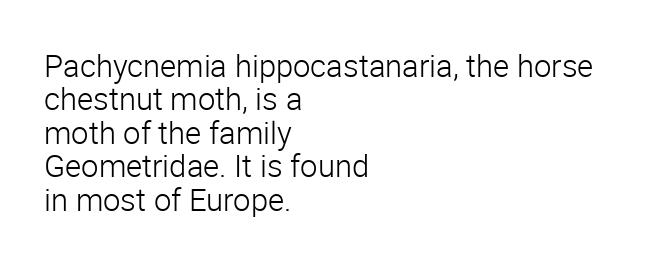
{"serif": "no", "italic": "no", "bold": "no", "weight": "light", "width": "normal", "stroke_contrast": "low", "x_height": "medium", "monospaced": "no", "underline": "no", "align": "left", "line_spacing": "tight", "line_spacing_ratio": 1.08, "letter_spacing": "normal", "letter_spacing_em": 0.0, "glyph_px": 31}
